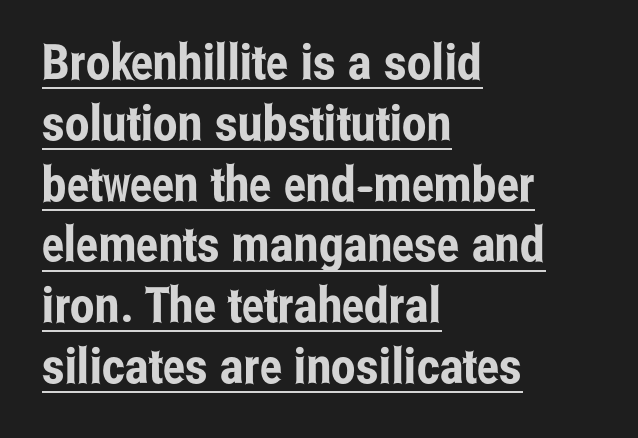
{"serif": "no", "italic": "no", "width": "condensed", "stroke_contrast": "low", "x_height": "medium", "monospaced": "no", "underline": "yes", "align": "left", "line_spacing_ratio": 1.24, "letter_spacing": "normal", "letter_spacing_em": 0.0, "glyph_px": 49}
